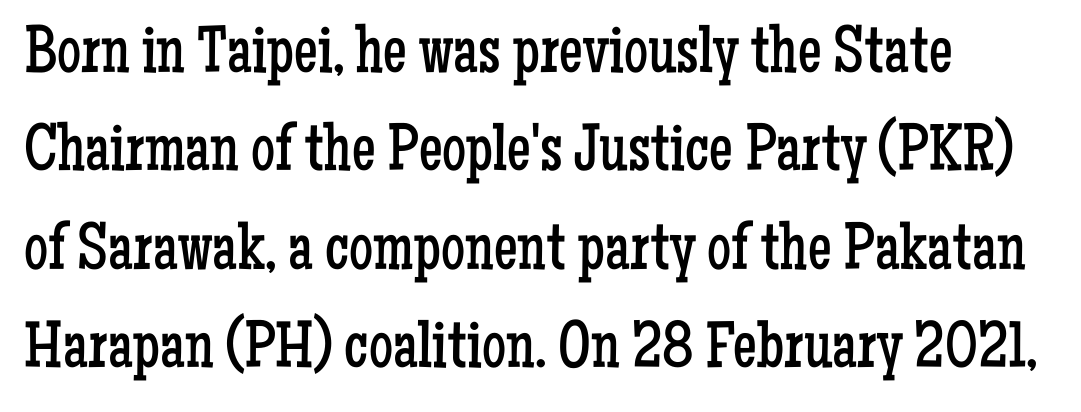
The image shows 67 px regular-weight, condensed serif type, upright; set left-aligned, normal line spacing (1.47x), normal letter spacing, not underlined; low stroke contrast and a medium x-height.
